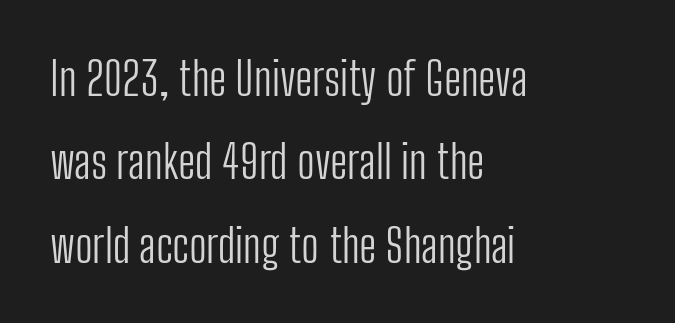
Summary of weight: not heavy and not bold. What stands out about the letter spacing? Nothing — it is the standard amount. Plain, unruled lines of type. You could not count columns in this text — the font is proportionally spaced. Classification — sans serif. A typesetter would mark this as roman, not italic.
